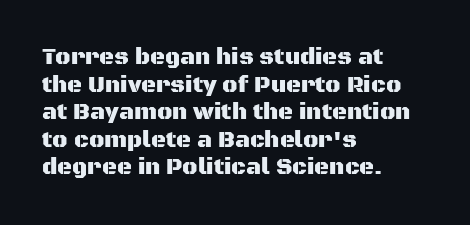
The line texture is even and compact thanks to regular tracking. These lines stack with their left ends in a neat column. The lettering stays uniformly vertical, giving the passage a roman look. Check the space under the baseline: it is left empty.
